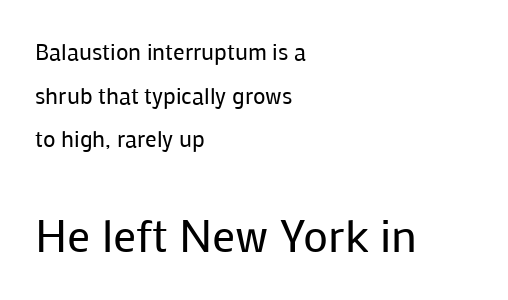
{"serif": "no", "italic": "no", "bold": "no", "weight": "regular", "width": "normal", "stroke_contrast": "low", "x_height": "medium", "monospaced": "no", "underline": "no", "align": "left", "line_spacing": "loose", "line_spacing_ratio": 1.9, "letter_spacing": "normal", "letter_spacing_em": 0.0, "larger_block": "second", "size_ratio": 2.0, "glyph_px": 46}
